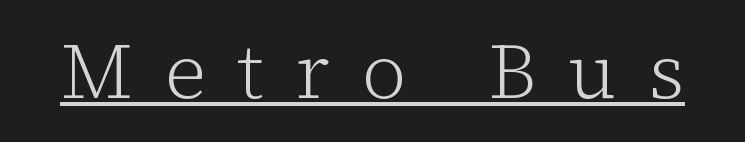
The image shows 77 px light serif type, upright; set unusually wide letter spacing (+0.41 em), underlined; low stroke contrast and a medium x-height.
